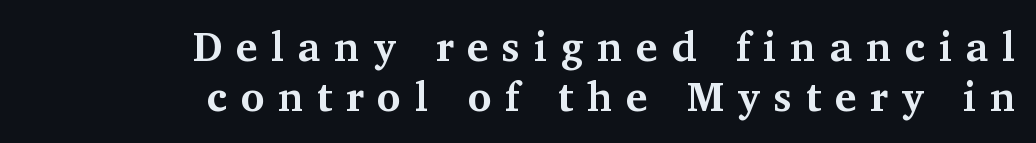
{"serif": "yes", "italic": "no", "bold": "yes", "weight": "bold", "width": "normal", "stroke_contrast": "medium", "x_height": "medium", "monospaced": "no", "underline": "no", "align": "right", "line_spacing_ratio": 1.21, "letter_spacing": "wide", "letter_spacing_em": 0.33, "glyph_px": 41}
